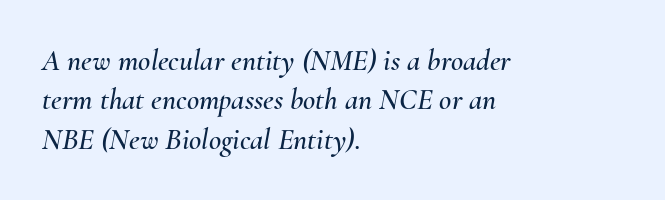
Q: Is the text italic (slanted)? A: Yes, it leans right by about 10 degrees.
Q: Is the text underlined? A: No.
Q: How is the paragraph aligned? A: Left-aligned.
Q: Is the spacing between letters normal or unusually wide? A: Normal.
Q: Is the spacing between lines tight, normal or loose? A: Normal.
Q: Width (condensed, normal, or wide)? A: Normal.
Q: Stroke contrast? A: Medium.
Q: x-height? A: Small.
Q: Monospaced? A: No.
